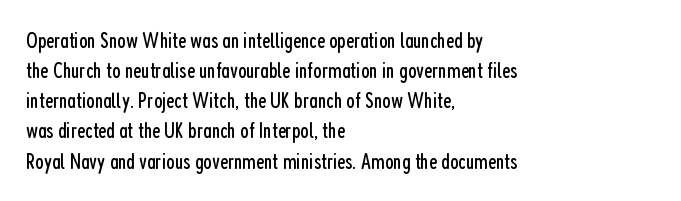
{"italic": "no", "bold": "no", "underline": "no", "align": "left", "line_spacing": "normal", "line_spacing_ratio": 1.37, "letter_spacing": "normal", "letter_spacing_em": 0.0, "glyph_px": 22}
